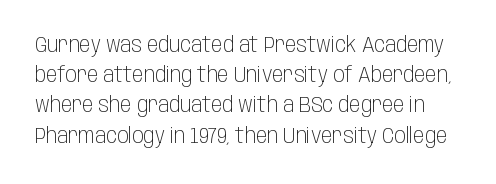
{"italic": "no", "bold": "no", "underline": "no", "line_spacing": "normal", "line_spacing_ratio": 1.44, "letter_spacing": "normal", "letter_spacing_em": 0.0, "glyph_px": 21}
